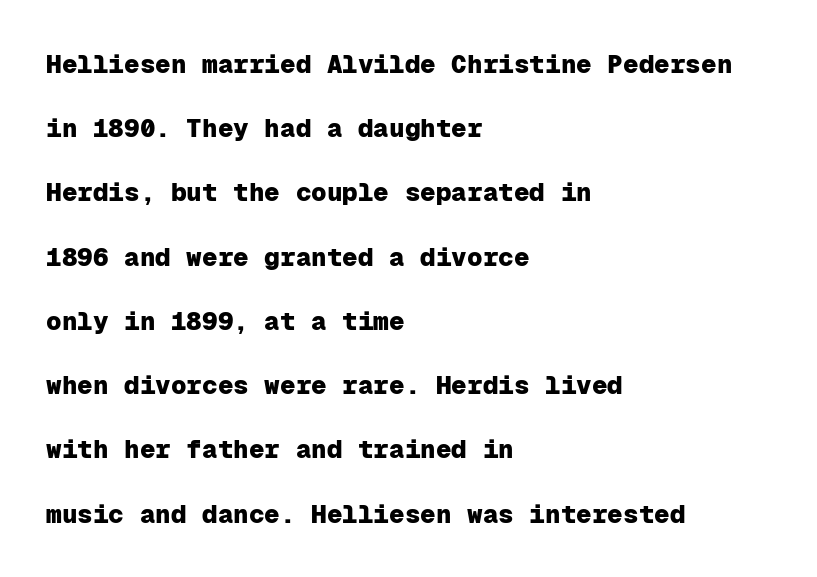
{"italic": "no", "bold": "yes", "underline": "no", "align": "left", "line_spacing": "loose", "line_spacing_ratio": 2.47, "letter_spacing": "normal", "letter_spacing_em": 0.0, "glyph_px": 26}
